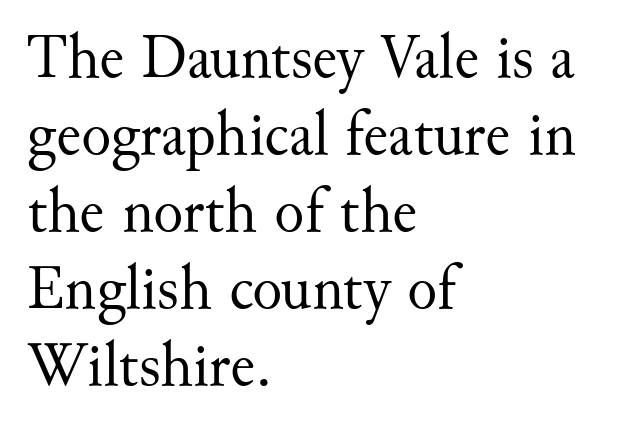
{"serif": "yes", "italic": "no", "bold": "no", "weight": "regular", "width": "normal", "stroke_contrast": "medium", "x_height": "small", "monospaced": "no", "underline": "no", "align": "left", "line_spacing_ratio": 1.24, "letter_spacing": "normal", "letter_spacing_em": 0.0, "glyph_px": 62}
